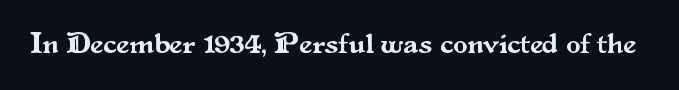
{"serif": "yes", "italic": "no", "width": "normal", "stroke_contrast": "medium", "x_height": "small", "monospaced": "no", "underline": "no", "letter_spacing": "normal", "letter_spacing_em": 0.0, "glyph_px": 29}
